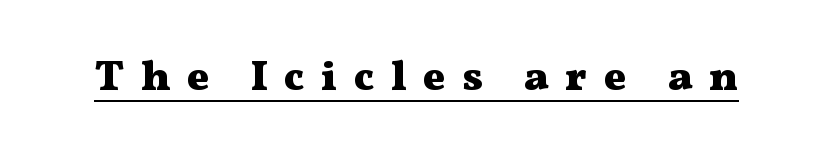
{"serif": "yes", "italic": "no", "bold": "yes", "weight": "heavy", "width": "wide", "stroke_contrast": "medium", "x_height": "medium", "monospaced": "no", "underline": "yes", "letter_spacing": "wide", "letter_spacing_em": 0.39, "glyph_px": 42}
